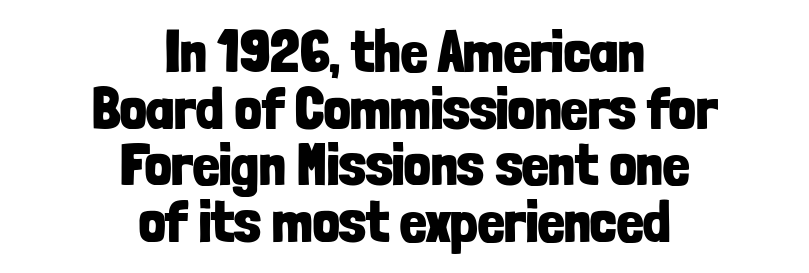
The image shows 59 px bold, condensed sans-serif type, upright; set centered, tight line spacing (0.96x), normal letter spacing, not underlined; low stroke contrast and a medium x-height.
